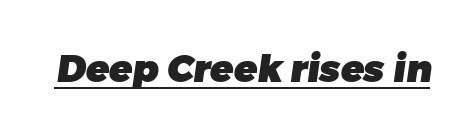
Q: Is the text bold? A: Yes.
Q: Is the typeface a serif or a sans-serif typeface? A: Sans-serif.
Q: Is the text underlined? A: Yes.
Q: Is the spacing between letters normal or unusually wide? A: Normal.
Q: Width (condensed, normal, or wide)? A: Normal.
Q: Stroke contrast? A: Low.
Q: x-height? A: Medium.
Q: Monospaced? A: No.
